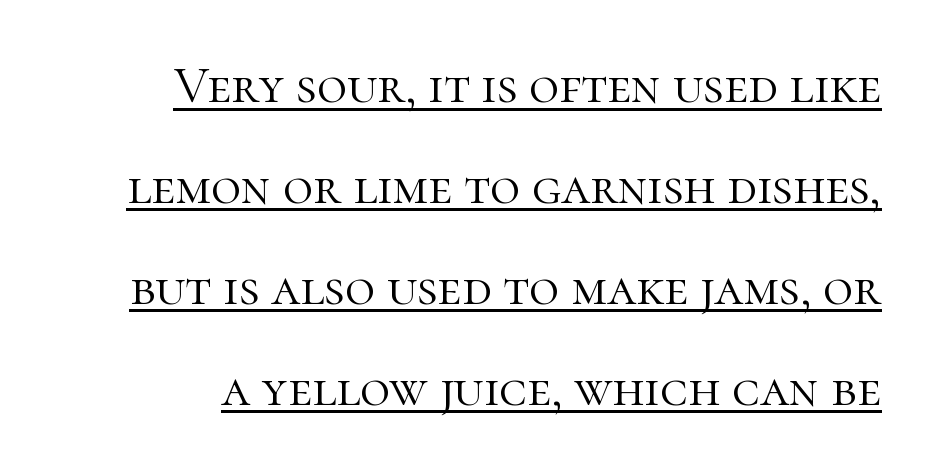
The face used here is proportionally spaced, like ordinary book or web type. Is the letter spacing exaggerated? No — it looks like the ordinary default. Classification — serif. Upright lettering throughout.
